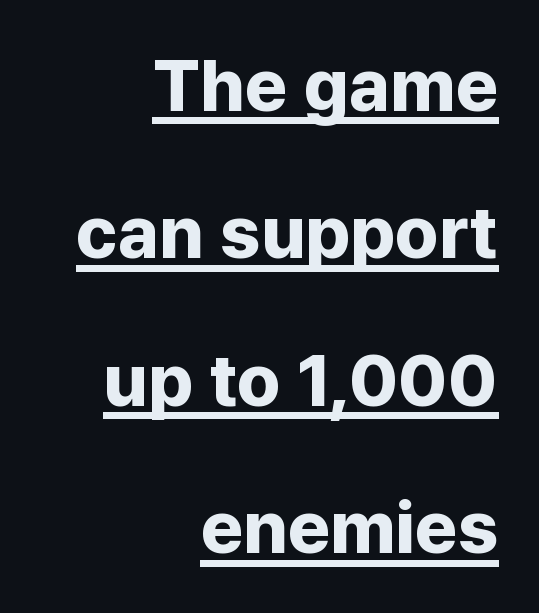
The image shows 73 px bold sans-serif type, upright; set right-aligned, loose line spacing (2.02x), normal letter spacing, underlined; low stroke contrast and a medium x-height.
